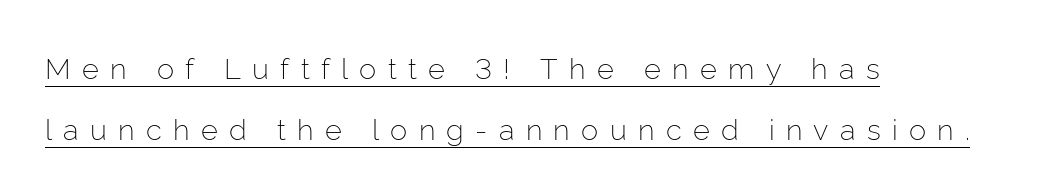
{"serif": "no", "italic": "no", "bold": "no", "weight": "light", "width": "normal", "stroke_contrast": "low", "x_height": "medium", "monospaced": "no", "underline": "yes", "align": "left", "line_spacing": "loose", "line_spacing_ratio": 2.1, "letter_spacing": "wide", "letter_spacing_em": 0.39, "glyph_px": 29}
